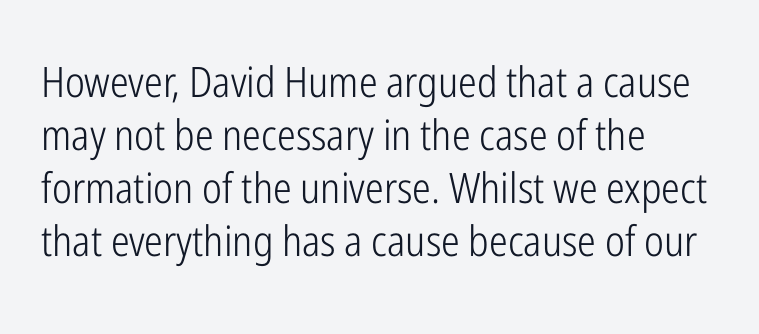
The image shows 42 px light, condensed sans-serif type, upright; set left-aligned, normal line spacing (1.26x), normal letter spacing, not underlined; low stroke contrast and a medium x-height.
